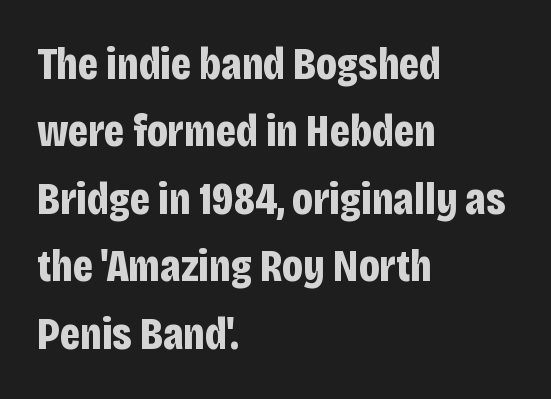
The image shows 45 px bold, condensed sans-serif type, upright; set left-aligned, normal line spacing (1.5x), normal letter spacing, not underlined; low stroke contrast and a large x-height.
